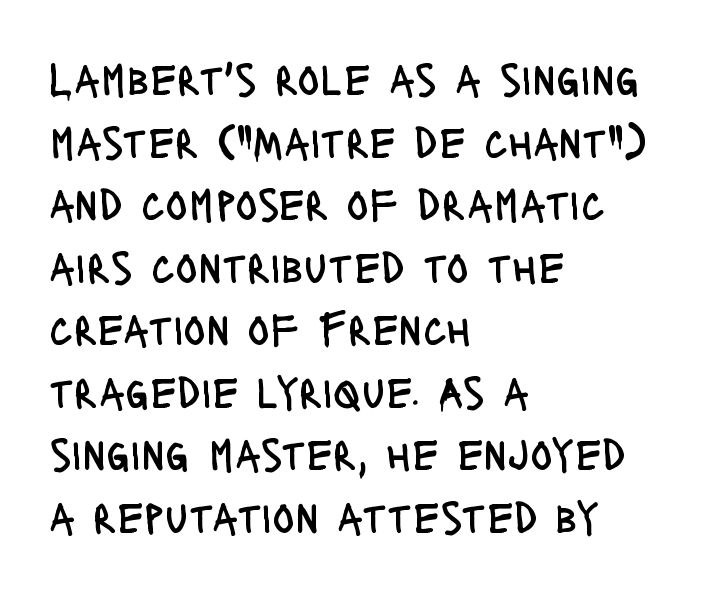
Q: Is the text bold? A: No.
Q: Is the text italic (slanted)? A: No, it is upright.
Q: Is the typeface a serif or a sans-serif typeface? A: Sans-serif.
Q: Is the text underlined? A: No.
Q: How is the paragraph aligned? A: Left-aligned.
Q: Is the spacing between letters normal or unusually wide? A: Normal.
Q: Is the spacing between lines tight, normal or loose? A: Normal.
Q: Width (condensed, normal, or wide)? A: Condensed.
Q: Stroke contrast? A: Low.
Q: x-height? A: Large.
Q: Monospaced? A: No.
